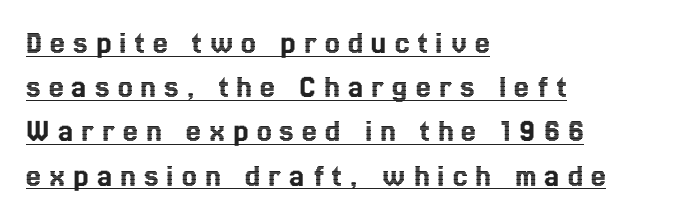
Q: Is the text italic (slanted)? A: No, it is upright.
Q: Is the text underlined? A: Yes.
Q: How is the paragraph aligned? A: Left-aligned.
Q: Is the spacing between letters normal or unusually wide? A: Unusually wide.
Q: Is the spacing between lines tight, normal or loose? A: Normal.
Q: Width (condensed, normal, or wide)? A: Condensed.
Q: x-height? A: Medium.
Q: Monospaced? A: No.
